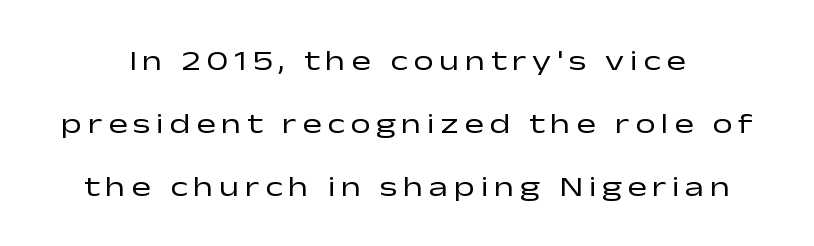
{"serif": "no", "italic": "no", "bold": "no", "weight": "regular", "width": "wide", "stroke_contrast": "low", "x_height": "medium", "monospaced": "no", "underline": "no", "line_spacing": "loose", "line_spacing_ratio": 2.18, "glyph_px": 29}
